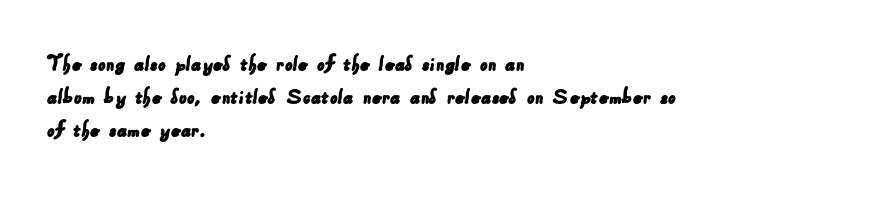
{"underline": "no", "align": "left", "line_spacing": "normal", "line_spacing_ratio": 1.38, "letter_spacing": "normal", "letter_spacing_em": 0.0, "glyph_px": 24}
